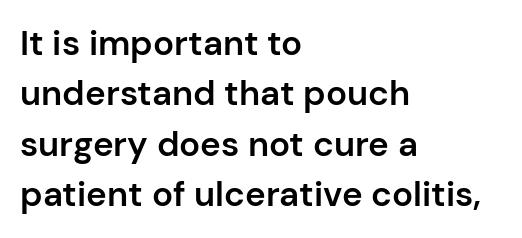
A clean baseline with only descenders dipping below it. Look at the bottom of the vertical strokes: they stop flat, with no serifs. Posture: straight, roman, zero tilt. A normal amount of white space separates one row of letters from the next. Proportional: the letters do not fall into vertical columns. Horizontal alignment here is leftward, the default for most running prose.
